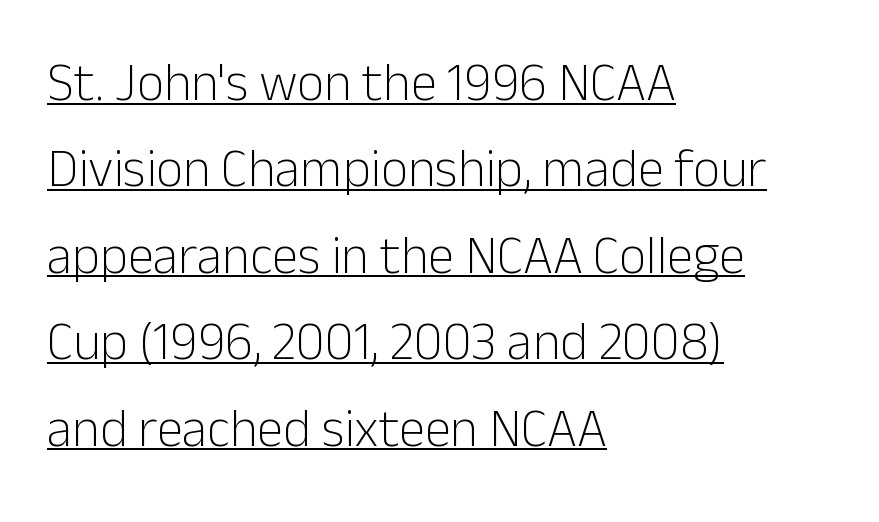
Where is the straight margin? On the left. These lines sit exactly where default settings would place them. Do the characters align in a grid? No, the font is proportional. Compared with typical body copy, the letter spacing here is the same. Letters have the restrained weight of plain body copy at most. Style check: upright.
